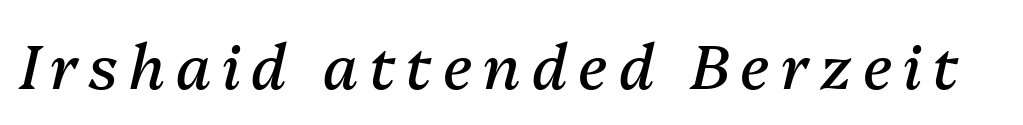
Q: Is the text bold? A: No.
Q: Is the text italic (slanted)? A: Yes, it leans right by about 13 degrees.
Q: Is the text underlined? A: No.
Q: Width (condensed, normal, or wide)? A: Normal.
Q: Stroke contrast? A: Medium.
Q: x-height? A: Medium.
Q: Monospaced? A: No.
